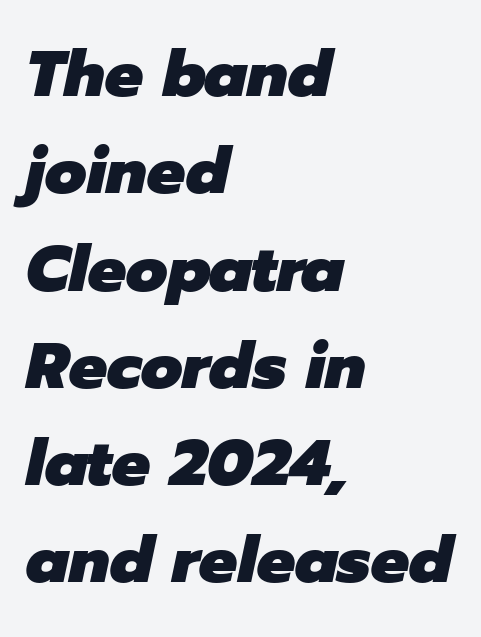
Spacing verdict: proportional, widths tailored to each character. The font is running at its bold setting. Horizontal bands of white between lines are of average thickness. The glyphs are unaccompanied by any horizontal stroke below them. Caption: standard tracking, unaltered.
